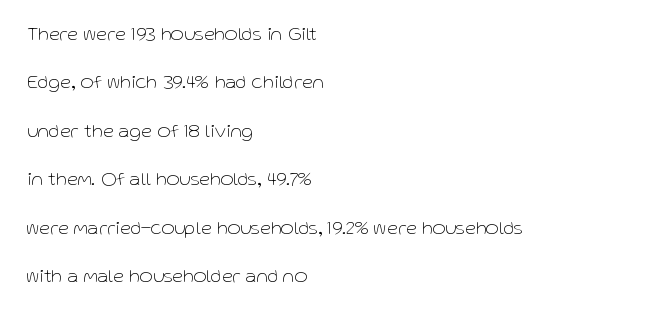
{"italic": "no", "bold": "no", "underline": "no", "align": "left", "line_spacing": "loose", "line_spacing_ratio": 2.42, "letter_spacing": "normal", "letter_spacing_em": 0.0, "glyph_px": 20}
